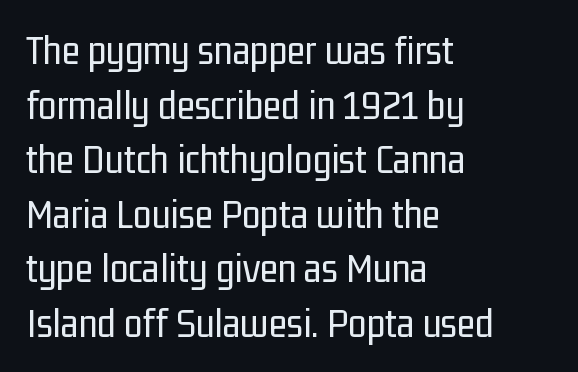
The image shows 42 px regular-weight, condensed sans-serif type, upright; set left-aligned, normal line spacing (1.3x), normal letter spacing, not underlined; low stroke contrast and a medium x-height.
